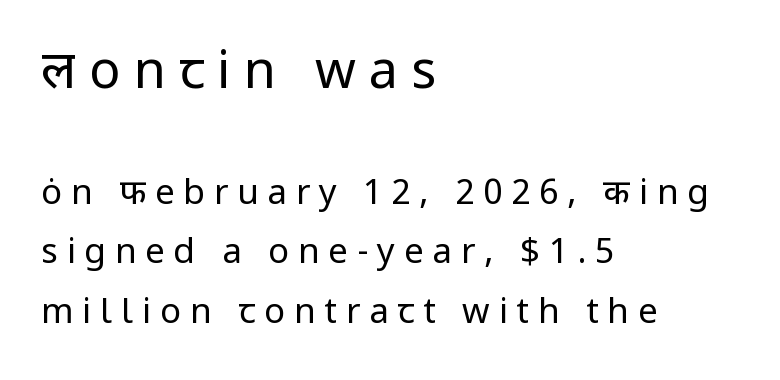
Q: Is the text bold? A: No.
Q: Is the text italic (slanted)? A: No, it is upright.
Q: Is the typeface a serif or a sans-serif typeface? A: Sans-serif.
Q: Is the text underlined? A: No.
Q: How is the paragraph aligned? A: Left-aligned.
Q: Is the spacing between letters normal or unusually wide? A: Unusually wide.
Q: Which block of text is set in a larger size, the first (top) or the second (bottom)? A: The first (top) one.
Q: Width (condensed, normal, or wide)? A: Normal.
Q: Stroke contrast? A: Low.
Q: x-height? A: Medium.
Q: Monospaced? A: No.
